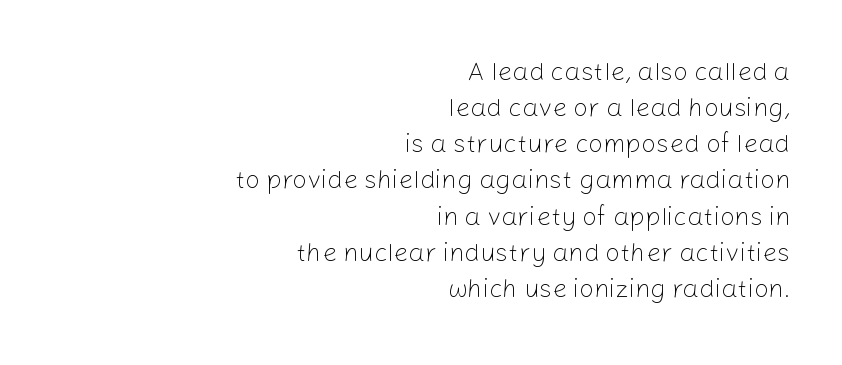
{"italic": "no", "bold": "no", "underline": "no", "align": "right", "line_spacing": "normal", "line_spacing_ratio": 1.39, "letter_spacing": "normal", "letter_spacing_em": 0.0, "glyph_px": 26}
